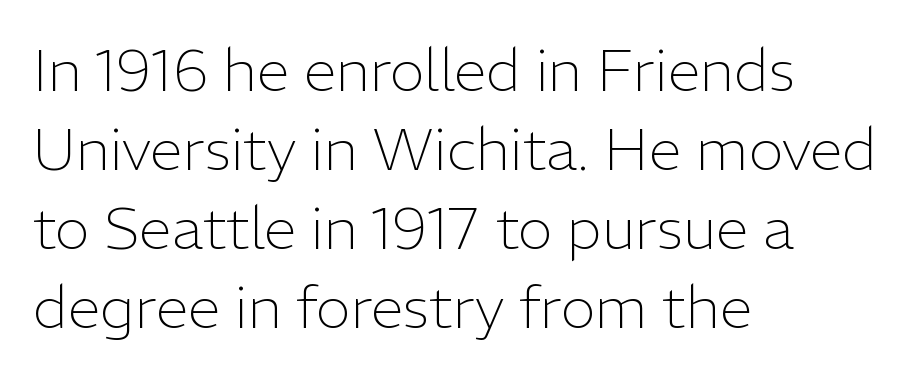
{"serif": "no", "italic": "no", "bold": "no", "weight": "light", "width": "normal", "stroke_contrast": "low", "x_height": "medium", "monospaced": "no", "underline": "no", "align": "left", "line_spacing": "normal", "line_spacing_ratio": 1.34, "letter_spacing": "normal", "letter_spacing_em": 0.0, "glyph_px": 59}
